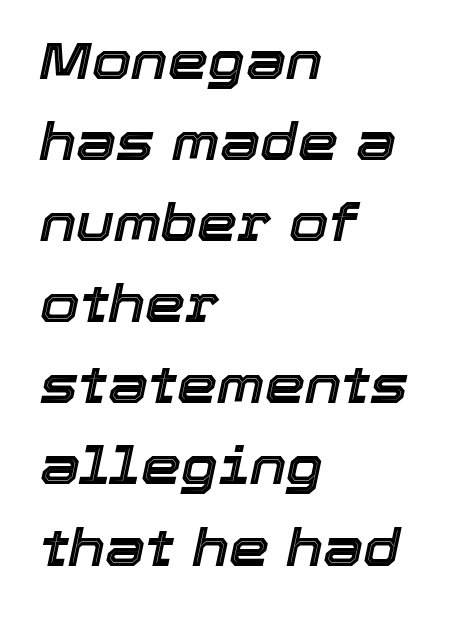
Each letter keeps its own natural width here, so spacing adapts to shape. Each line starts at the same left margin while the right side varies. The axis of the letterforms is tilted away from vertical. The block of text has a typical density, with ordinary space between rows. Each word holds together tightly as a unit, with standard inter-letter gaps.
